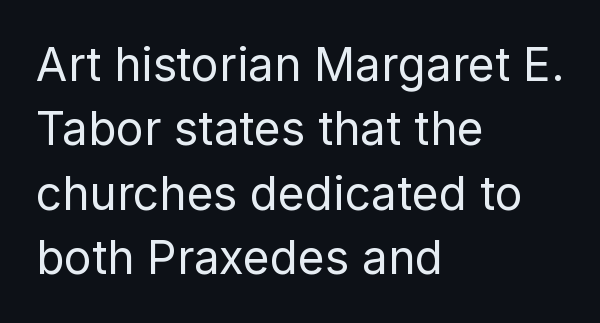
Q: Is the text bold? A: No.
Q: Is the text italic (slanted)? A: No, it is upright.
Q: Is the typeface a serif or a sans-serif typeface? A: Sans-serif.
Q: Is the text underlined? A: No.
Q: How is the paragraph aligned? A: Left-aligned.
Q: Is the spacing between letters normal or unusually wide? A: Normal.
Q: Is the spacing between lines tight, normal or loose? A: Normal.
Q: Width (condensed, normal, or wide)? A: Normal.
Q: Stroke contrast? A: Low.
Q: x-height? A: Medium.
Q: Monospaced? A: No.
